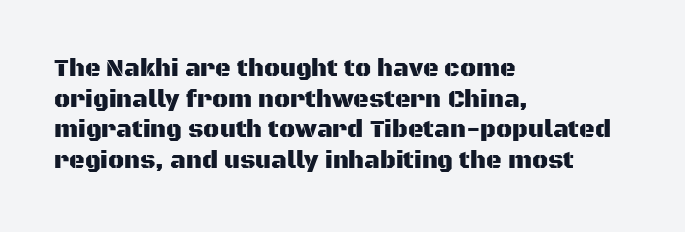
These lines stack with their left ends in a neat column. This sample uses plain, unmodified letter spacing. Rows of type keep a routine distance in the vertical direction. The glyphs are unaccompanied by any horizontal stroke below them. Vertical strokes here are truly vertical.
